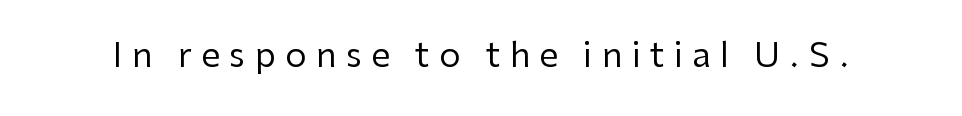
The specimen omits any rule beneath the text block's lines. The font is comparable to plain body text, perhaps lighter. Each letter keeps its own natural width here, so spacing adapts to shape. A sans-serif font was chosen for this passage. The horizontal fit of the characters is loose and conspicuously gappy. The axis of the letterforms is exactly vertical.
